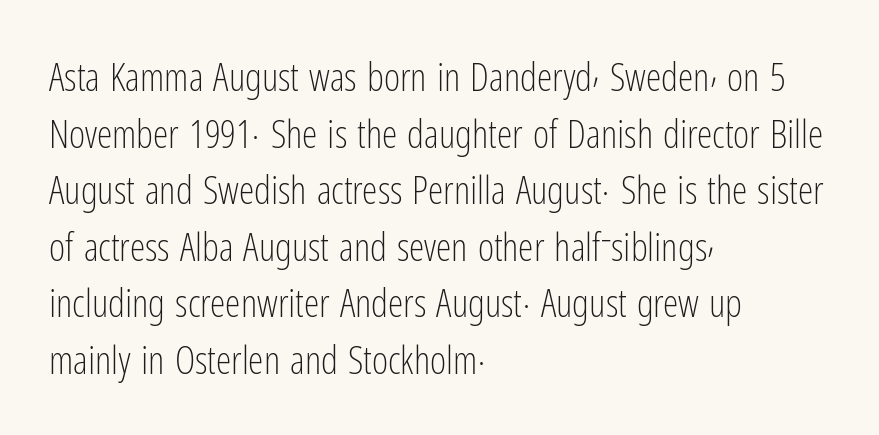
{"serif": "no", "italic": "no", "bold": "no", "weight": "light", "width": "condensed", "stroke_contrast": "low", "x_height": "medium", "monospaced": "no", "underline": "no", "align": "left", "line_spacing": "normal", "line_spacing_ratio": 1.45, "letter_spacing": "normal", "letter_spacing_em": 0.0, "glyph_px": 39}
